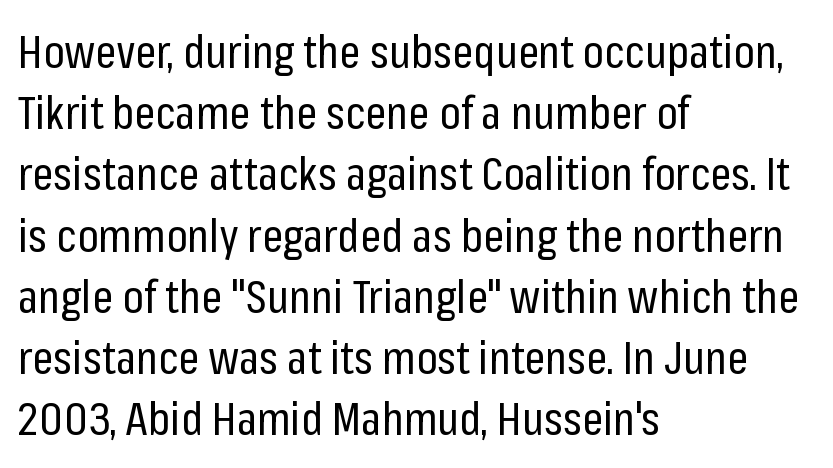
{"serif": "no", "italic": "no", "bold": "no", "weight": "regular", "width": "condensed", "stroke_contrast": "low", "x_height": "medium", "monospaced": "no", "underline": "no", "align": "left", "line_spacing": "normal", "line_spacing_ratio": 1.33, "letter_spacing": "normal", "letter_spacing_em": 0.0, "glyph_px": 46}
